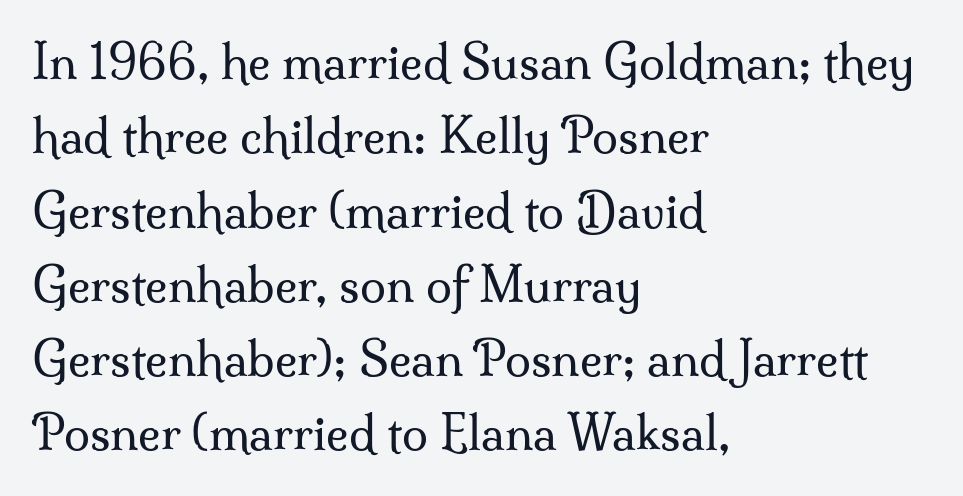
This is serif lettering, the kind often seen in printed books. This sample has the flowing, uneven cadence of proportional lettering. The string is rendered with underlining switched off. These lines keep a tight, regular rhythm from letter to letter.
